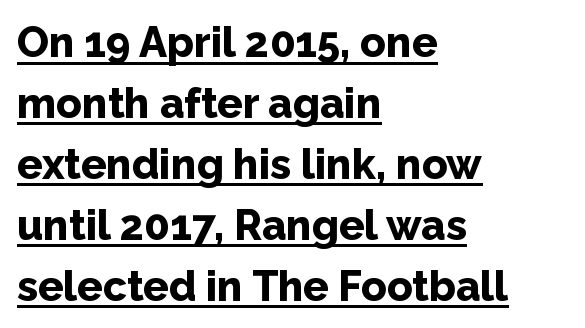
{"serif": "no", "italic": "no", "bold": "yes", "weight": "bold", "width": "normal", "stroke_contrast": "low", "x_height": "medium", "monospaced": "no", "underline": "yes", "align": "left", "line_spacing": "normal", "line_spacing_ratio": 1.45, "letter_spacing": "normal", "letter_spacing_em": 0.0, "glyph_px": 42}
